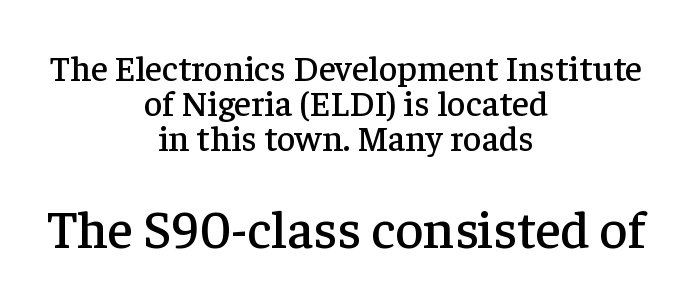
The face used here is rendered with its standard letterfit. Both edges are ragged and mirror each other, which tells us the setting is centered. The block sitting lower on the canvas is the one with enlarged characters. Vertical strokes here are truly vertical. The block of text is dense from top to bottom, with scant space between rows. What kind of face is this? One with serifs.
